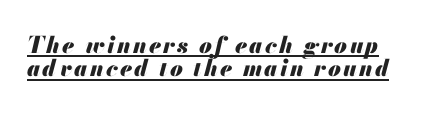
{"italic": "yes", "lean": "right", "slant_degrees": 13, "bold": "yes", "underline": "yes", "line_spacing": "tight", "line_spacing_ratio": 1.02, "glyph_px": 23}
